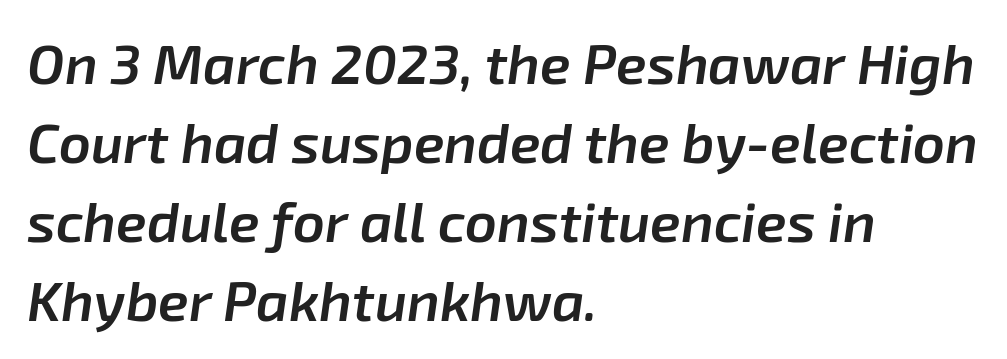
The image shows 56 px semibold type, italic (leaning right); set left-aligned, normal line spacing (1.41x), normal letter spacing, not underlined; low stroke contrast and a medium x-height.
